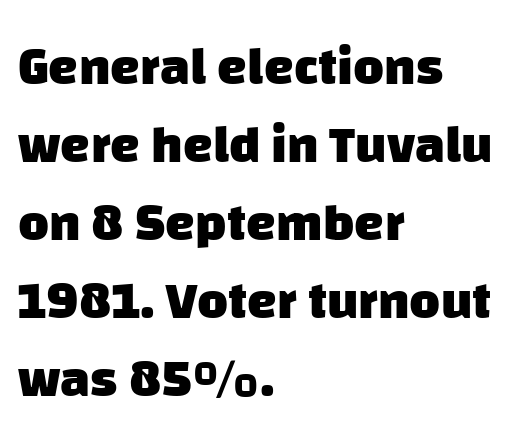
The image shows 53 px heavy sans-serif type; set left-aligned, normal line spacing (1.47x), normal letter spacing, not underlined; low stroke contrast and a large x-height.
